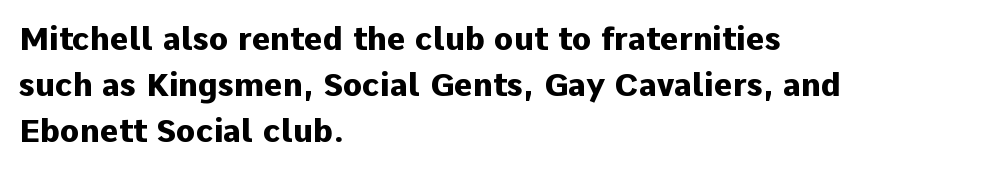
{"serif": "no", "italic": "no", "bold": "yes", "weight": "heavy", "width": "normal", "stroke_contrast": "low", "x_height": "medium", "monospaced": "no", "underline": "no", "align": "left", "line_spacing": "normal", "line_spacing_ratio": 1.44, "letter_spacing": "normal", "letter_spacing_em": 0.0, "glyph_px": 32}
